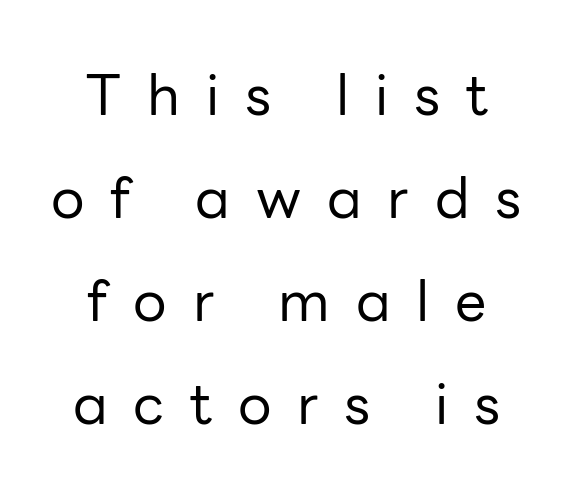
What kind of face is this? One without serifs — a sans. Stem width sits at or under what a default text font uses. A typesetter would call this proportional, since set widths differ per character. Words appear elongated and porous because spacing is wide. If you drew a line through each stem, it would be perfectly vertical. The glyphs are unaccompanied by any horizontal stroke below them.
